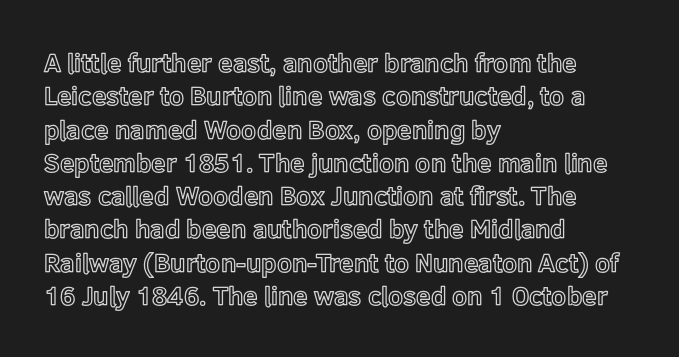
Beneath every word, the page is bare. Evenly set lines give the paragraph a standard silhouette. The compositor pushed each line to the left boundary. Spacing between characters is what you'd get straight out of the box. When letters stand straight like this, we call the style roman or upright.
